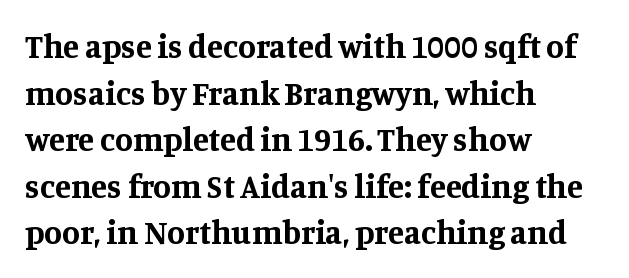
{"serif": "yes", "italic": "no", "bold": "yes", "weight": "bold", "width": "normal", "stroke_contrast": "medium", "x_height": "large", "monospaced": "no", "underline": "no", "align": "left", "line_spacing": "normal", "line_spacing_ratio": 1.41, "letter_spacing": "normal", "letter_spacing_em": 0.0, "glyph_px": 33}
